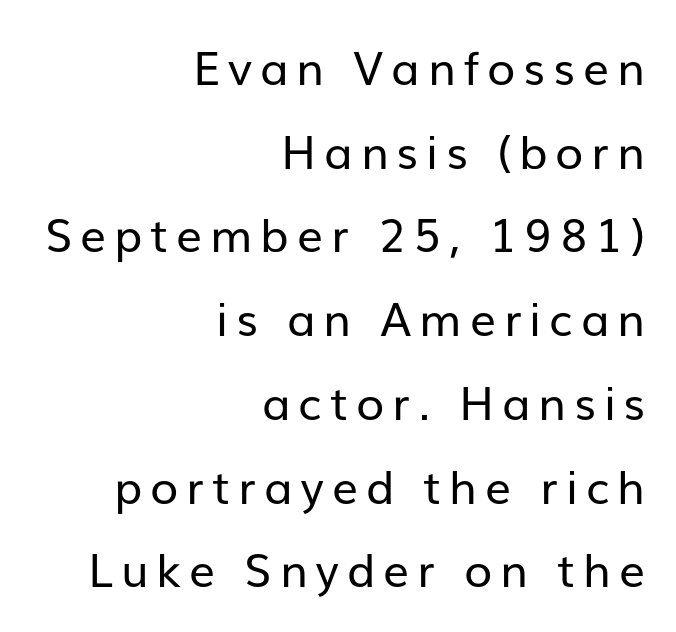
What kind of face is this? One without serifs — a sans. These lines stack with their right ends in a neat column. Here the designer chose a conventional face with non-uniform glyph widths. Tall strokes in this sample are plumb rather than angled. This rendering features lettering with no underline.
